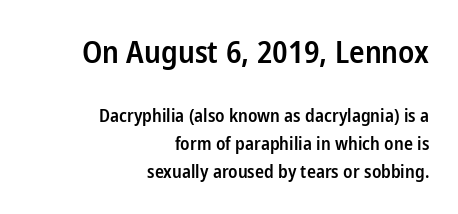
Q: Is the text bold? A: Semi-bold.
Q: Is the text italic (slanted)? A: No, it is upright.
Q: Is the typeface a serif or a sans-serif typeface? A: Sans-serif.
Q: Is the text underlined? A: No.
Q: How is the paragraph aligned? A: Right-aligned.
Q: Is the spacing between letters normal or unusually wide? A: Normal.
Q: Is the spacing between lines tight, normal or loose? A: Normal.
Q: Which block of text is set in a larger size, the first (top) or the second (bottom)? A: The first (top) one.
Q: Width (condensed, normal, or wide)? A: Condensed.
Q: Stroke contrast? A: Low.
Q: x-height? A: Medium.
Q: Monospaced? A: No.
